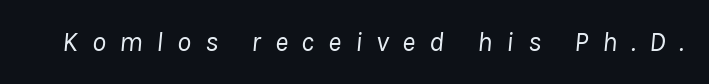
Q: Is the text bold? A: No.
Q: Is the text italic (slanted)? A: Yes, it leans right by about 8 degrees.
Q: Is the text underlined? A: No.
Q: Is the spacing between letters normal or unusually wide? A: Unusually wide.
Q: Width (condensed, normal, or wide)? A: Normal.
Q: Stroke contrast? A: Low.
Q: x-height? A: Medium.
Q: Monospaced? A: No.
